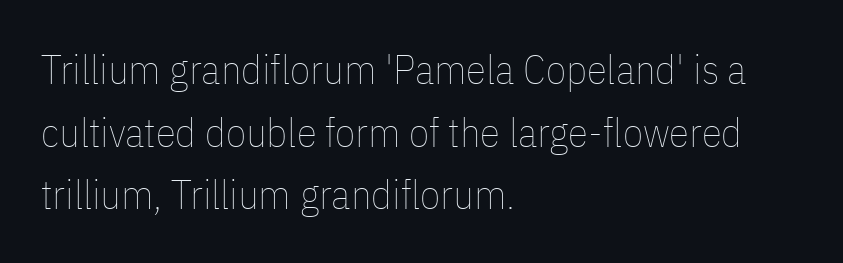
Q: Is the text bold? A: No.
Q: Is the text italic (slanted)? A: No, it is upright.
Q: Is the text underlined? A: No.
Q: How is the paragraph aligned? A: Left-aligned.
Q: Is the spacing between letters normal or unusually wide? A: Normal.
Q: Is the spacing between lines tight, normal or loose? A: Normal.
Q: Width (condensed, normal, or wide)? A: Condensed.
Q: Stroke contrast? A: Low.
Q: x-height? A: Medium.
Q: Monospaced? A: No.
